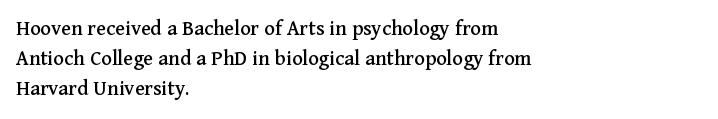
{"italic": "no", "underline": "no", "align": "left", "line_spacing": "normal", "line_spacing_ratio": 1.37, "letter_spacing": "normal", "letter_spacing_em": 0.0, "glyph_px": 22}
